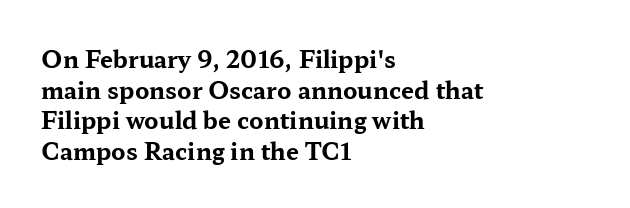
{"italic": "no", "bold": "yes", "underline": "no", "align": "left", "line_spacing": "normal", "line_spacing_ratio": 1.33, "letter_spacing": "normal", "letter_spacing_em": 0.0, "glyph_px": 23}
